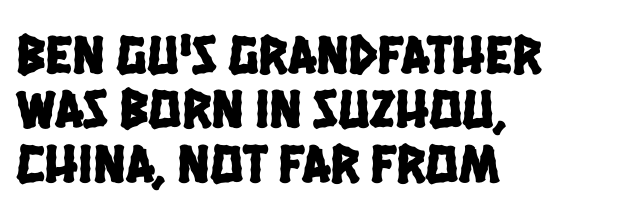
Q: Is the typeface a serif or a sans-serif typeface? A: Sans-serif.
Q: Is the text underlined? A: No.
Q: How is the paragraph aligned? A: Left-aligned.
Q: Is the spacing between letters normal or unusually wide? A: Normal.
Q: Is the spacing between lines tight, normal or loose? A: Tight.
Q: Width (condensed, normal, or wide)? A: Condensed.
Q: Stroke contrast? A: Low.
Q: x-height? A: Large.
Q: Monospaced? A: No.
